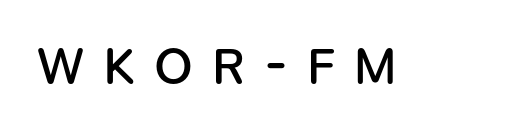
Plain, unruled lines of type. The glyphs have the mass of a demibold cut, below bold. Inter-character spacing is expanded well beyond the font's built-in metrics. Quick note: not italic, upright.
